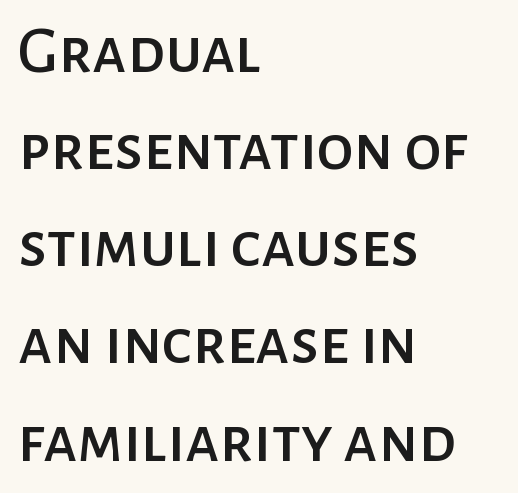
Q: Is the text italic (slanted)? A: No, it is upright.
Q: Is the typeface a serif or a sans-serif typeface? A: Sans-serif.
Q: Is the text underlined? A: No.
Q: How is the paragraph aligned? A: Left-aligned.
Q: Is the spacing between letters normal or unusually wide? A: Normal.
Q: Is the spacing between lines tight, normal or loose? A: Normal.
Q: Width (condensed, normal, or wide)? A: Normal.
Q: Stroke contrast? A: Low.
Q: x-height? A: Medium.
Q: Monospaced? A: No.
